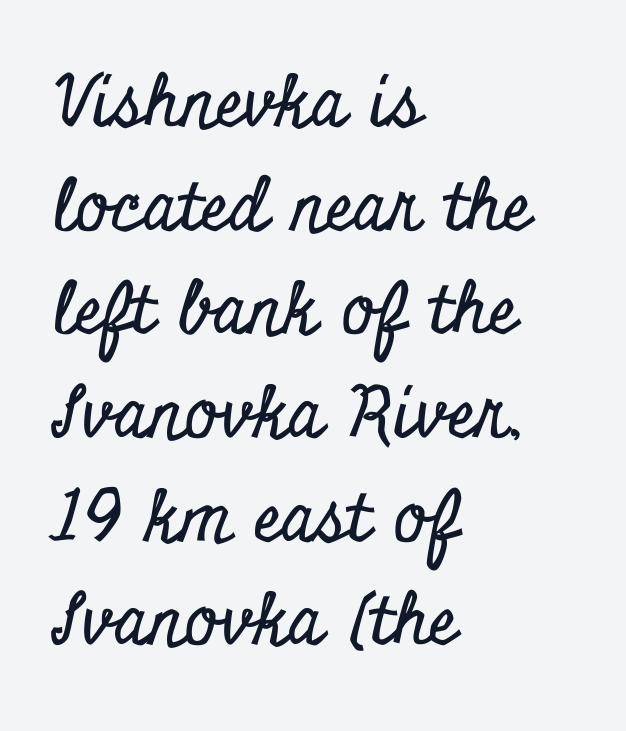
{"serif": "yes", "width": "condensed", "stroke_contrast": "low", "x_height": "small", "monospaced": "no", "underline": "no", "align": "left", "line_spacing": "normal", "line_spacing_ratio": 1.46, "letter_spacing": "normal", "letter_spacing_em": 0.0, "glyph_px": 71}
